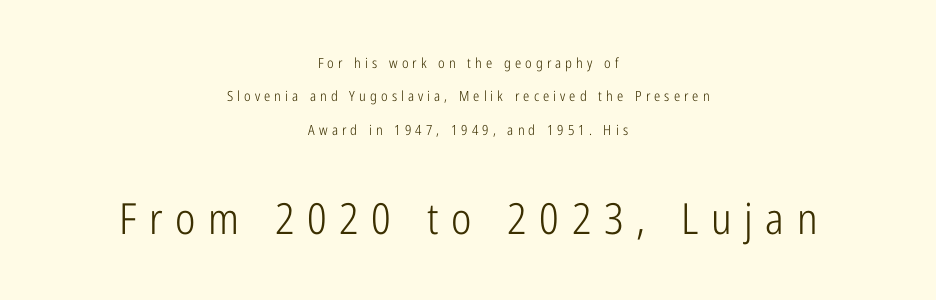
The baseline area is clear. Is this a heavy cut? Hardly; it is regular or lighter. Typeset on center — no edge is straight. The gaps between neighbouring characters are conspicuously large. Here the designer chose a conventional face with non-uniform glyph widths. Whoever set this chose breathing room over compactness in the vertical rhythm.
